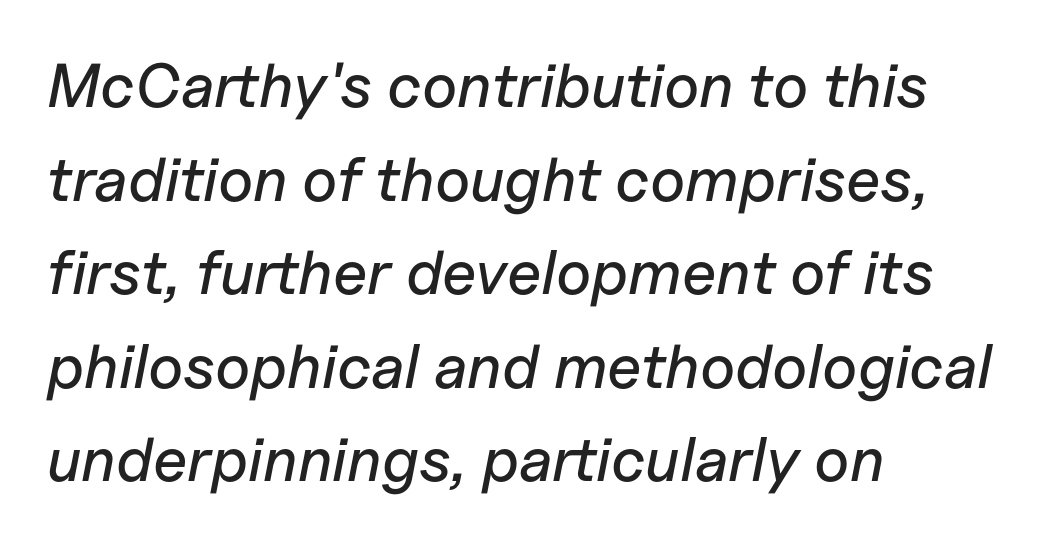
Q: Is the text italic (slanted)? A: Yes, it leans right by about 11 degrees.
Q: Is the text underlined? A: No.
Q: How is the paragraph aligned? A: Left-aligned.
Q: Is the spacing between letters normal or unusually wide? A: Normal.
Q: Is the spacing between lines tight, normal or loose? A: Normal.
Q: Width (condensed, normal, or wide)? A: Normal.
Q: Stroke contrast? A: Low.
Q: x-height? A: Medium.
Q: Monospaced? A: No.
